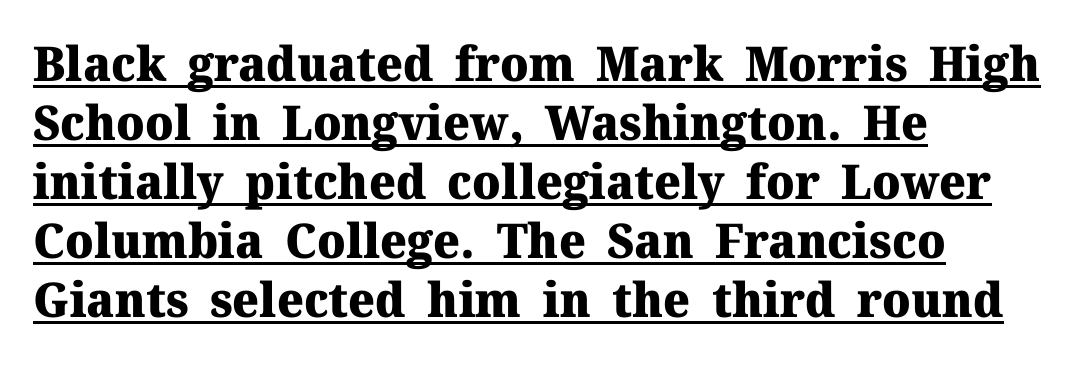
The image shows 48 px heavy serif type, upright; set left-aligned, line spacing 1.23x, normal letter spacing, underlined; medium stroke contrast and a medium x-height.
